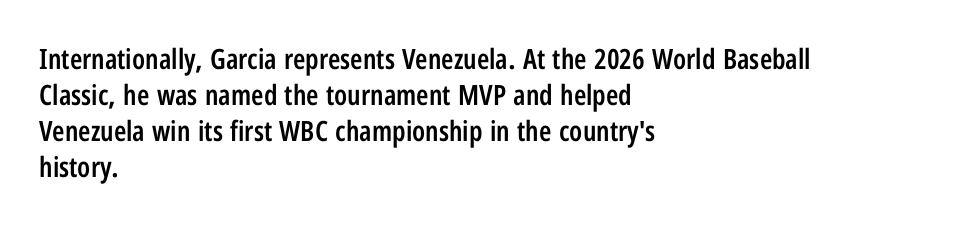
Q: Is the text bold? A: Semi-bold.
Q: Is the text italic (slanted)? A: No, it is upright.
Q: Is the typeface a serif or a sans-serif typeface? A: Sans-serif.
Q: Is the text underlined? A: No.
Q: How is the paragraph aligned? A: Left-aligned.
Q: Is the spacing between letters normal or unusually wide? A: Normal.
Q: Is the spacing between lines tight, normal or loose? A: Normal.
Q: Width (condensed, normal, or wide)? A: Condensed.
Q: Stroke contrast? A: Low.
Q: x-height? A: Medium.
Q: Monospaced? A: No.
